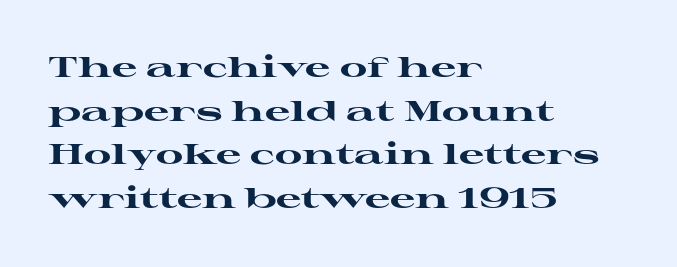
The image shows 28 px heavy, wide serif type, upright; set left-aligned, normal line spacing (1.56x), normal letter spacing, not underlined; high stroke contrast and a medium x-height.
